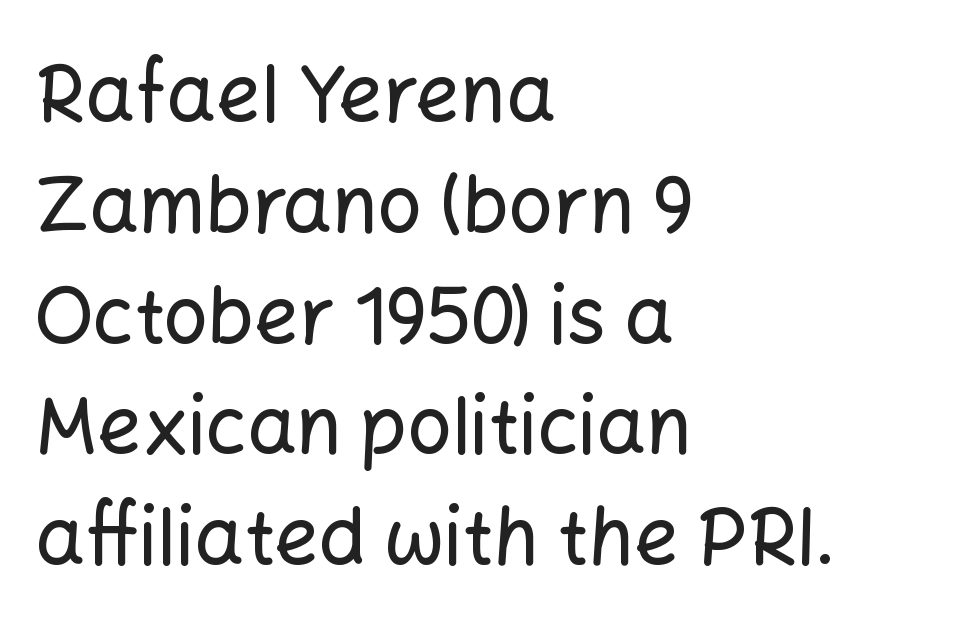
{"serif": "no", "italic": "no", "width": "normal", "stroke_contrast": "low", "x_height": "medium", "monospaced": "no", "underline": "no", "align": "left", "line_spacing": "normal", "line_spacing_ratio": 1.42, "letter_spacing": "normal", "letter_spacing_em": 0.0, "glyph_px": 78}
